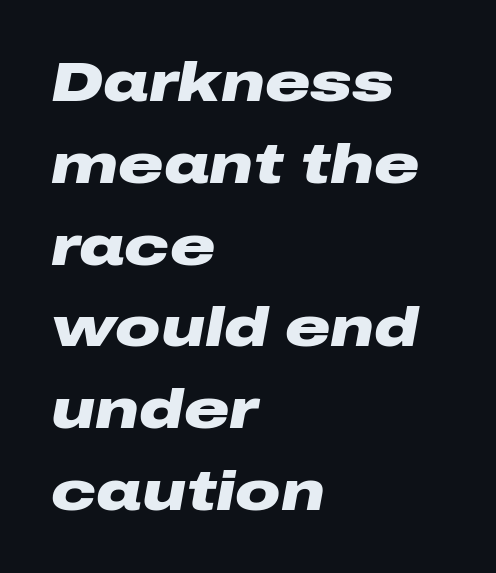
The image shows 56 px heavy, wide type, italic (leaning right); set left-aligned, normal line spacing (1.46x), normal letter spacing, not underlined; low stroke contrast and a medium x-height.
